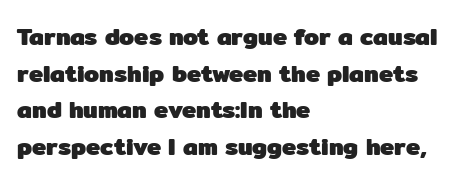
A typesetter would call this zero additional tracking. The letters stand upright; this is a roman face. Regular leading. The passage is arranged the way most books set body copy — flush left. Rule under the text: the space is simply empty. Strokes here are thick enough to call this a true bold.
